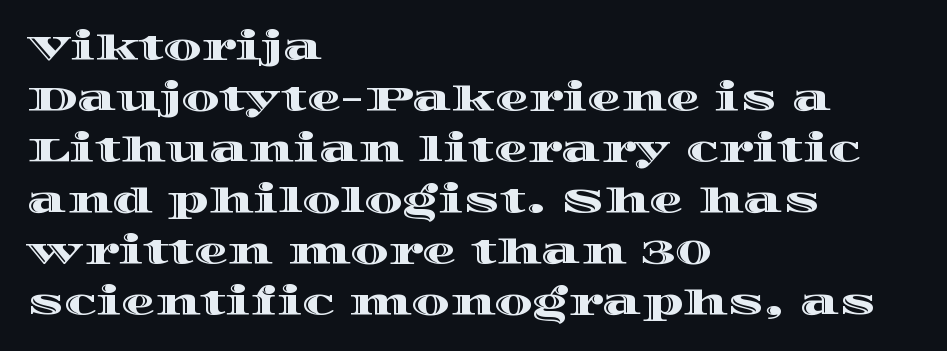
Q: Is the text italic (slanted)? A: No, it is upright.
Q: Is the text underlined? A: No.
Q: How is the paragraph aligned? A: Left-aligned.
Q: Is the spacing between letters normal or unusually wide? A: Normal.
Q: Is the spacing between lines tight, normal or loose? A: Normal.
Q: Width (condensed, normal, or wide)? A: Wide.
Q: x-height? A: Large.
Q: Monospaced? A: No.
